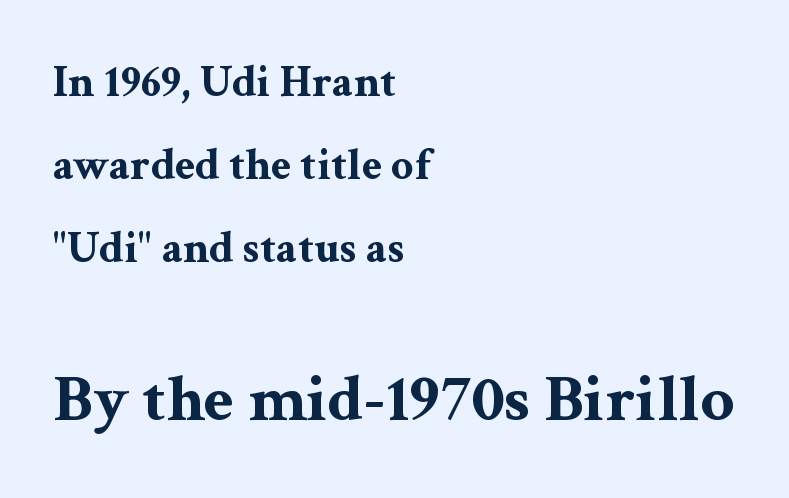
Q: Is the text bold? A: Yes.
Q: Is the text italic (slanted)? A: No, it is upright.
Q: Is the typeface a serif or a sans-serif typeface? A: Serif.
Q: Is the text underlined? A: No.
Q: How is the paragraph aligned? A: Left-aligned.
Q: Is the spacing between letters normal or unusually wide? A: Normal.
Q: Which block of text is set in a larger size, the first (top) or the second (bottom)? A: The second (bottom) one.
Q: Width (condensed, normal, or wide)? A: Wide.
Q: Stroke contrast? A: Medium.
Q: x-height? A: Medium.
Q: Monospaced? A: No.
